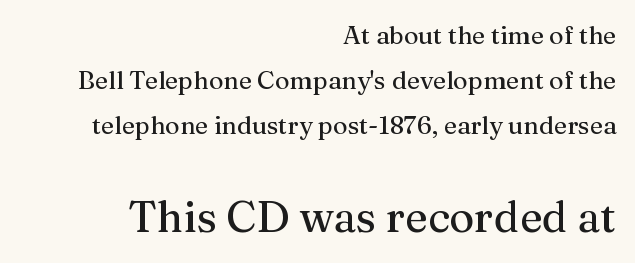
The image shows 43 px serif type, upright; set right-aligned, line spacing 1.81x, normal letter spacing, not underlined; the second (bottom) block is 1.72x larger; medium stroke contrast and a medium x-height.
